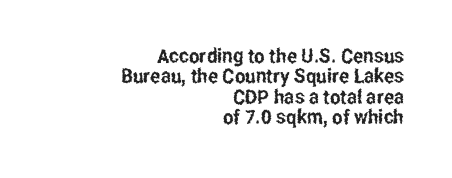
The image shows 20 px text type, upright; set right-aligned, tight line spacing (1.02x), normal letter spacing, not underlined.
